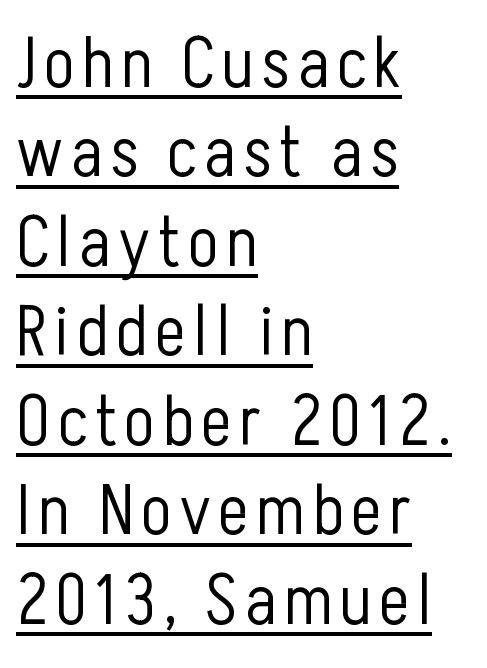
Nope, no serifs anywhere on these letters. You could not count columns in this text — the font is proportionally spaced. The rendering uses the underline text-decoration. Characters remain perfectly vertical along every line. The cut favours lightness, reaching ordinary text weight at its darkest. Compared with a centered layout, this one pins lines to the left instead.
